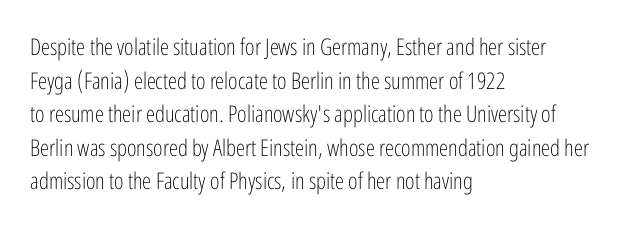
The image shows 23 px text type, upright; set left-aligned, normal line spacing (1.46x), normal letter spacing, not underlined.
